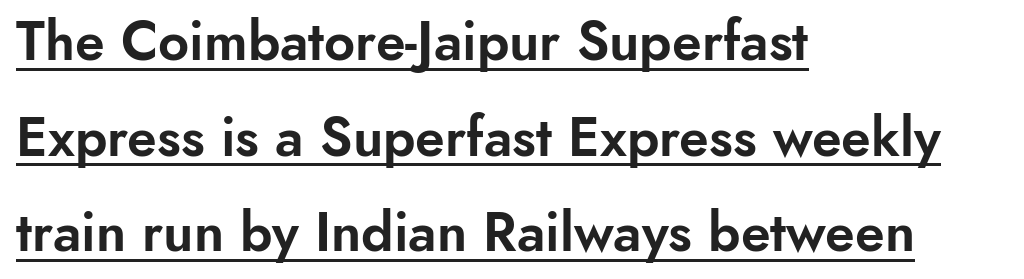
Q: Is the text italic (slanted)? A: No, it is upright.
Q: Is the typeface a serif or a sans-serif typeface? A: Sans-serif.
Q: Is the text underlined? A: Yes.
Q: How is the paragraph aligned? A: Left-aligned.
Q: Is the spacing between letters normal or unusually wide? A: Normal.
Q: Width (condensed, normal, or wide)? A: Normal.
Q: Stroke contrast? A: Low.
Q: x-height? A: Small.
Q: Monospaced? A: No.
